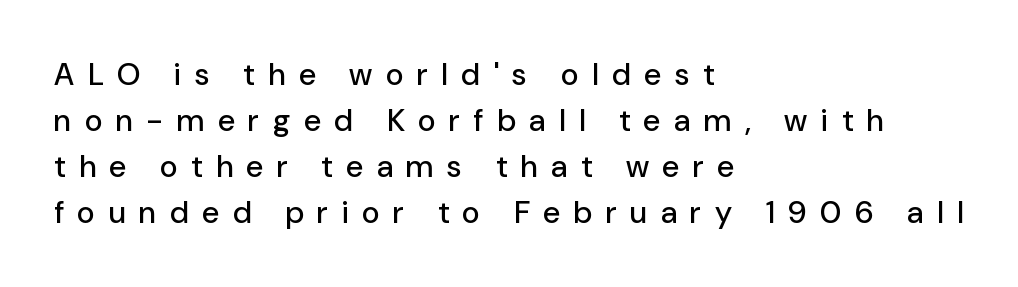
The image shows 31 px sans-serif type, upright; set left-aligned, normal line spacing (1.48x), unusually wide letter spacing (+0.44 em), not underlined; low stroke contrast and a medium x-height.
